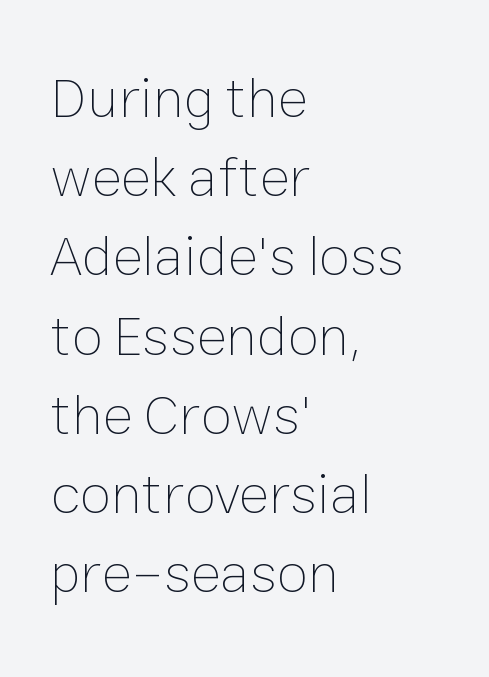
The text block is weighted toward the left margin, trailing off unevenly rightward. The space directly below the letters is spotless. Honestly, the letter spacing is just normal — you wouldn't notice it. Summary of vertical rhythm: regular, with standard interline spacing. Weight: in the light-to-regular range. Nope, not italic — everything's standing straight.
